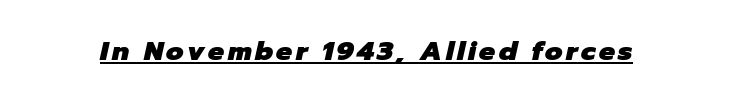
Q: Is the text bold? A: Yes.
Q: Is the text italic (slanted)? A: Yes, it leans right by about 12 degrees.
Q: Is the text underlined? A: Yes.
